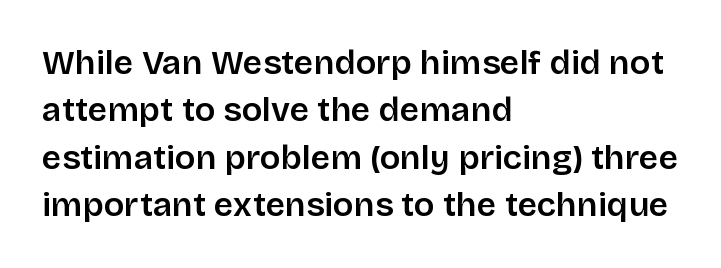
Notice how the passage keeps a crisp vertical edge on the left only. Quick note: interline space is typical. The strokes are fattened partway — semibold, not bold. A typesetter would mark this as roman, not italic. These lines keep a tight, regular rhythm from letter to letter.
